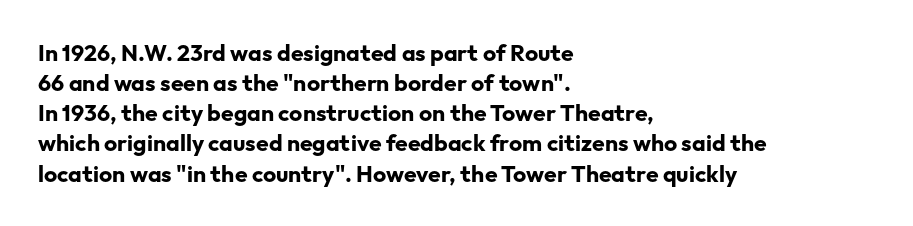
{"italic": "no", "bold": "yes", "underline": "no", "align": "left", "line_spacing": "normal", "line_spacing_ratio": 1.31, "letter_spacing": "normal", "letter_spacing_em": 0.0, "glyph_px": 23}
